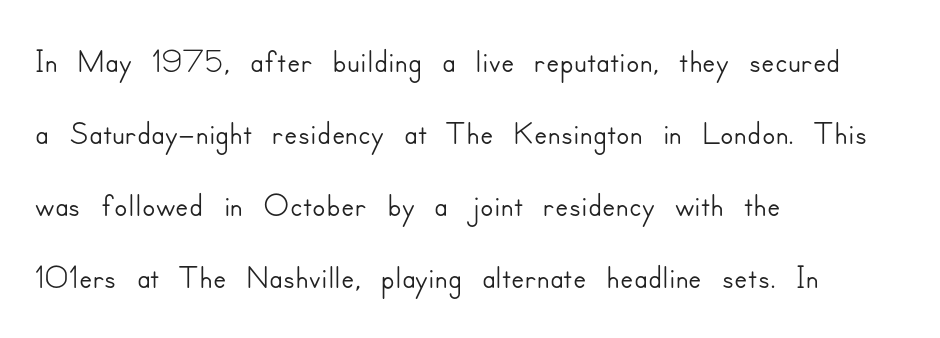
The image shows 49 px sans-serif type, upright; set left-aligned, normal line spacing (1.47x), normal letter spacing, not underlined; low stroke contrast and a small x-height.
